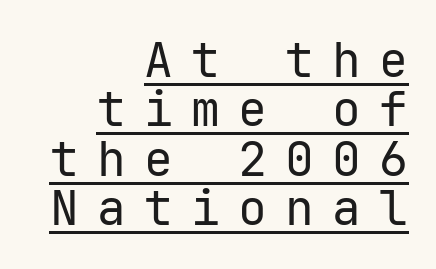
{"serif": "no", "italic": "no", "bold": "no", "weight": "regular", "width": "normal", "stroke_contrast": "low", "x_height": "medium", "monospaced": "yes", "underline": "yes", "align": "right", "line_spacing": "tight", "line_spacing_ratio": 1.03, "letter_spacing": "wide", "letter_spacing_em": 0.38, "glyph_px": 48}
